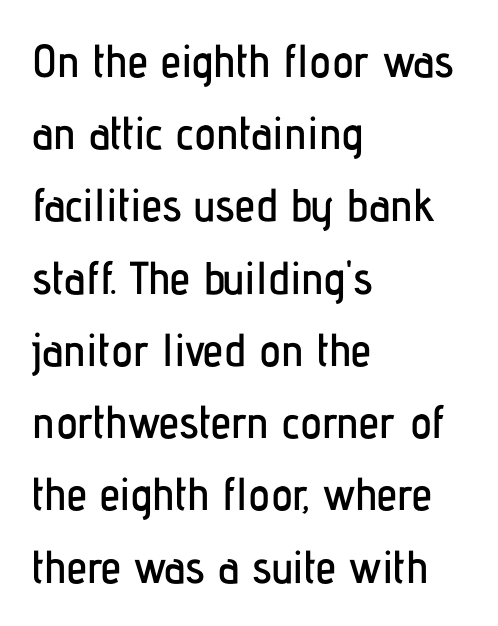
Q: Is the text italic (slanted)? A: No, it is upright.
Q: Is the typeface a serif or a sans-serif typeface? A: Sans-serif.
Q: Is the text underlined? A: No.
Q: How is the paragraph aligned? A: Left-aligned.
Q: Is the spacing between letters normal or unusually wide? A: Normal.
Q: Is the spacing between lines tight, normal or loose? A: Normal.
Q: Width (condensed, normal, or wide)? A: Condensed.
Q: Stroke contrast? A: Low.
Q: x-height? A: Medium.
Q: Monospaced? A: No.
